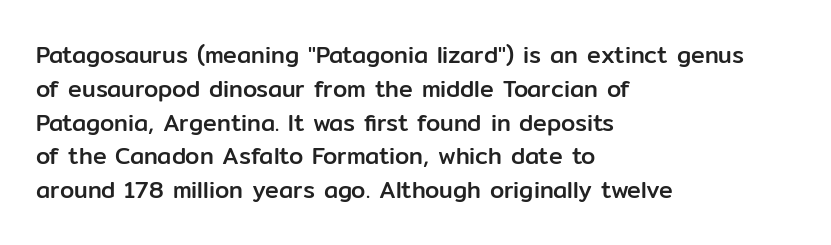
Left-aligned paragraph, ragged on the right. Compared with typical body copy, the letter spacing here is the same. A roman cut, with each character standing at attention. Baseline-to-baseline distance is the conventional proportion of letter height. The string is rendered with underlining switched off.
